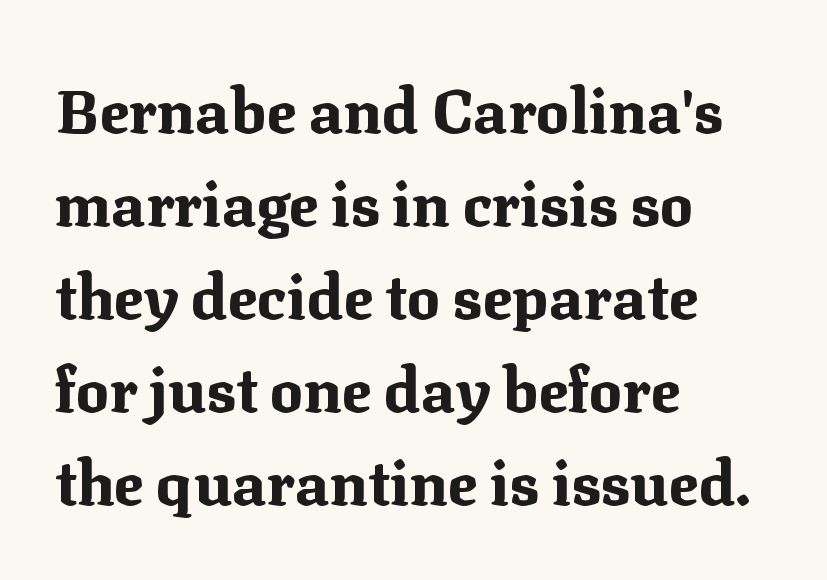
{"serif": "yes", "italic": "no", "bold": "yes", "weight": "bold", "width": "normal", "stroke_contrast": "medium", "x_height": "medium", "monospaced": "no", "underline": "no", "align": "left", "line_spacing": "normal", "line_spacing_ratio": 1.5, "letter_spacing": "normal", "letter_spacing_em": 0.0, "glyph_px": 62}
